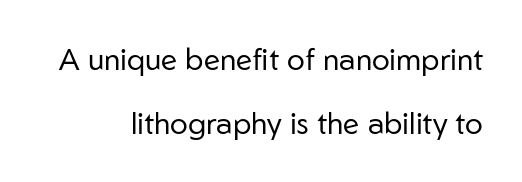
This is roman type, the default non-slanted kind. These lines stand farther apart than default settings would place them. Descender tails drop into unmarked territory. Observe the absence of serifs on each vertical stroke in this sample.
